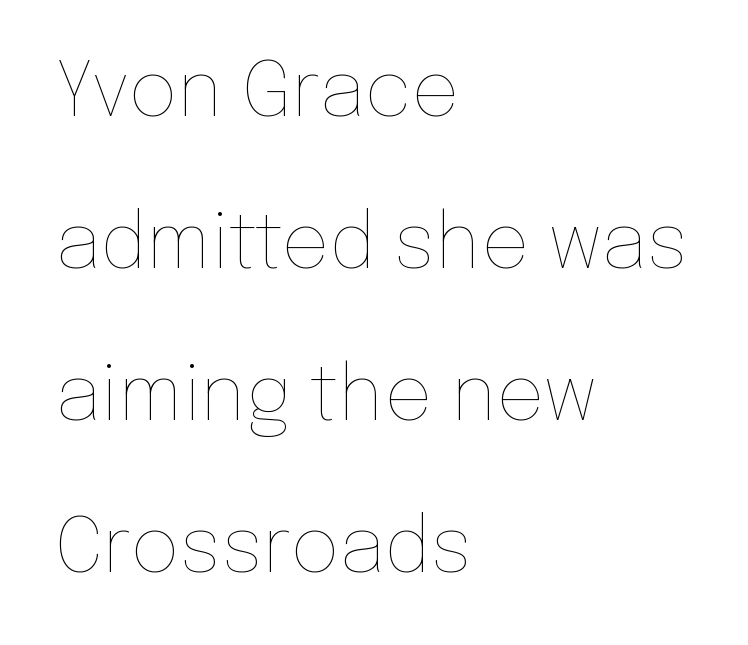
Q: Is the text bold? A: No.
Q: Is the text italic (slanted)? A: No, it is upright.
Q: Is the text underlined? A: No.
Q: How is the paragraph aligned? A: Left-aligned.
Q: Is the spacing between letters normal or unusually wide? A: Normal.
Q: Is the spacing between lines tight, normal or loose? A: Loose.
Q: Width (condensed, normal, or wide)? A: Normal.
Q: Stroke contrast? A: Low.
Q: x-height? A: Medium.
Q: Monospaced? A: No.
